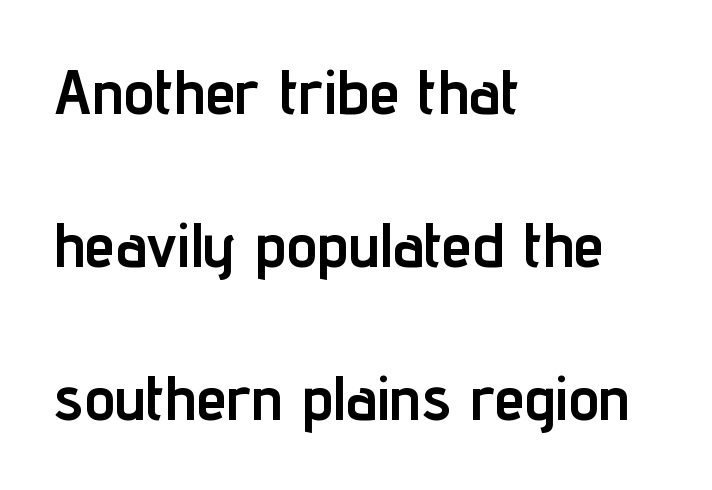
In terms of letterspacing, this is plain default setting. Line starts are locked; line ends wander. Rows of type keep a wide berth in the vertical direction. The lettering holds an erect, upright posture throughout.
